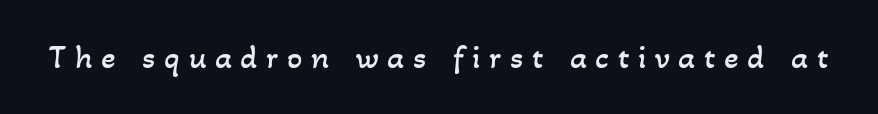
Is the stroke heavy? The answer is a plain regular-or-lighter. This rendering features lettering with no underline. Honestly, the letter spacing is so wide it's the main thing you notice. Do the characters align in a grid? No, the font is proportional.
